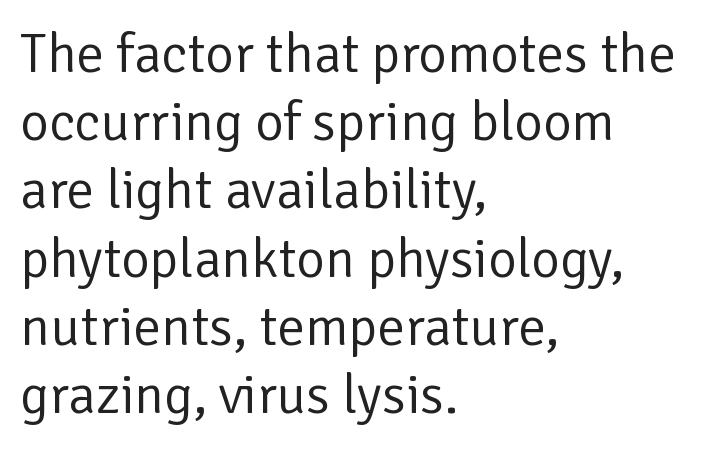
{"serif": "no", "italic": "no", "bold": "no", "weight": "regular", "width": "normal", "stroke_contrast": "low", "x_height": "medium", "monospaced": "no", "underline": "no", "align": "left", "line_spacing_ratio": 1.24, "letter_spacing": "normal", "letter_spacing_em": 0.0, "glyph_px": 55}
